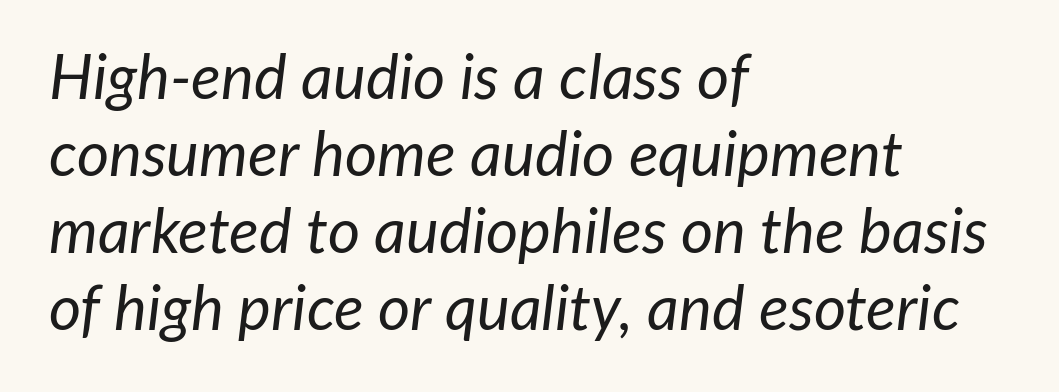
Q: Is the text bold? A: No.
Q: Is the text italic (slanted)? A: Yes, it leans right by about 7 degrees.
Q: Is the text underlined? A: No.
Q: How is the paragraph aligned? A: Left-aligned.
Q: Is the spacing between letters normal or unusually wide? A: Normal.
Q: Width (condensed, normal, or wide)? A: Normal.
Q: Stroke contrast? A: Low.
Q: x-height? A: Medium.
Q: Monospaced? A: No.
